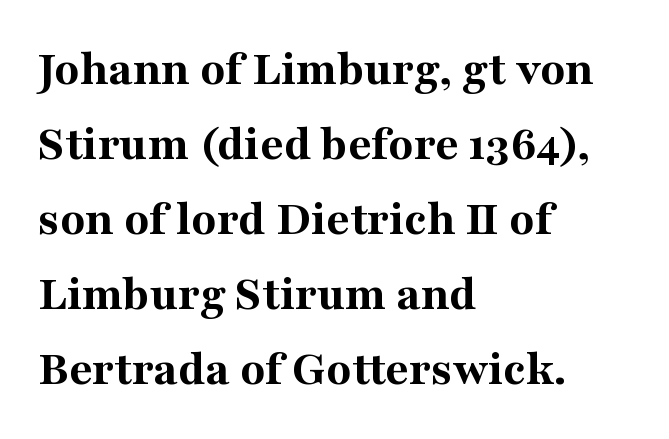
The image shows 51 px bold serif type, upright; set left-aligned, normal line spacing (1.47x), normal letter spacing, not underlined; medium stroke contrast and a medium x-height.
